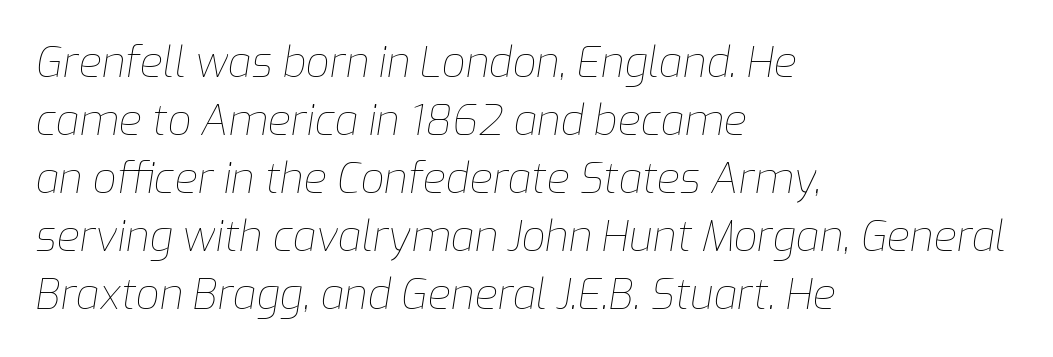
{"italic": "yes", "lean": "right", "slant_degrees": 9, "bold": "no", "weight": "thin", "width": "normal", "stroke_contrast": "low", "x_height": "medium", "monospaced": "no", "underline": "no", "align": "left", "line_spacing": "normal", "line_spacing_ratio": 1.38, "letter_spacing": "normal", "letter_spacing_em": 0.0, "glyph_px": 42}
